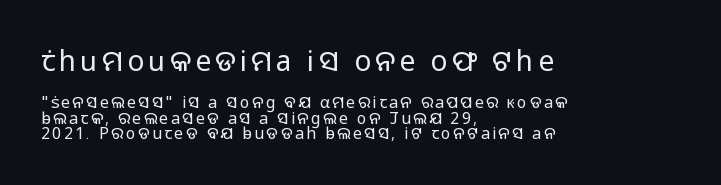
Q: Is the text bold? A: No.
Q: Is the text italic (slanted)? A: No, it is upright.
Q: Is the typeface a serif or a sans-serif typeface? A: Sans-serif.
Q: Is the text underlined? A: No.
Q: How is the paragraph aligned? A: Left-aligned.
Q: Is the spacing between lines tight, normal or loose? A: Tight.
Q: Which block of text is set in a larger size, the first (top) or the second (bottom)? A: The first (top) one.
Q: Width (condensed, normal, or wide)? A: Normal.
Q: Stroke contrast? A: Low.
Q: x-height? A: Medium.
Q: Monospaced? A: No.
